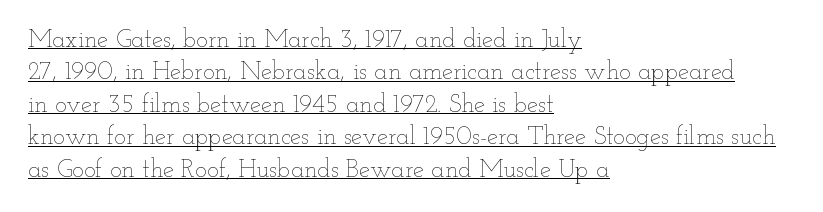
Weight class: somewhere from thin through regular. The passage shown stacks its lines at a standard gap. Casual observation: everything's shoved over to the left. Quick note: not italic, upright.
